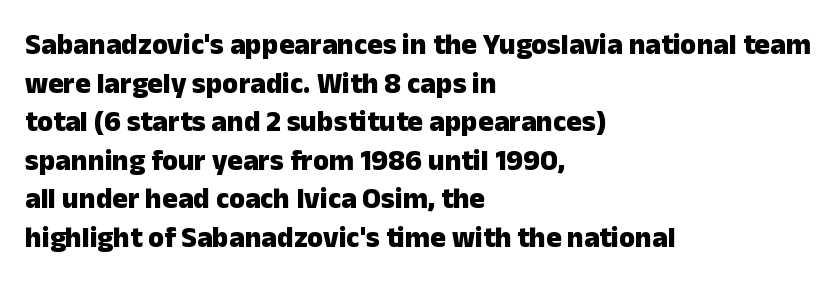
The image shows 29 px heavy sans-serif type, upright; set left-aligned, normal line spacing (1.33x), normal letter spacing, not underlined; low stroke contrast and a medium x-height.
